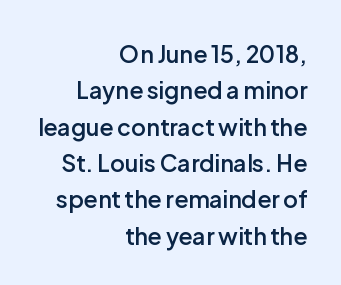
Q: Is the text bold? A: Semi-bold.
Q: Is the text italic (slanted)? A: No, it is upright.
Q: Is the text underlined? A: No.
Q: How is the paragraph aligned? A: Right-aligned.
Q: Is the spacing between letters normal or unusually wide? A: Normal.
Q: Is the spacing between lines tight, normal or loose? A: Normal.
